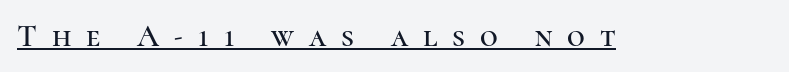
Is this a sans? No — the strokes have serifs. What decoration does the sample have? An underline. Ascenders rise straight up at ninety degrees. Varying glyph widths throughout — classic text-font behaviour.
